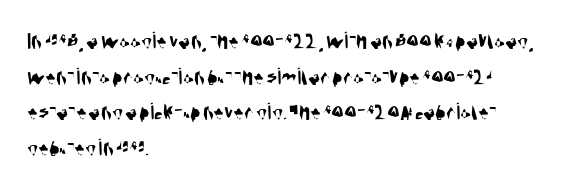
Characters follow at the spacing the type designer built in. Each new line begins a customary step beneath the previous one. Any mark beneath the type? The region is blank. The paragraph has a hard left edge and a soft right edge.
